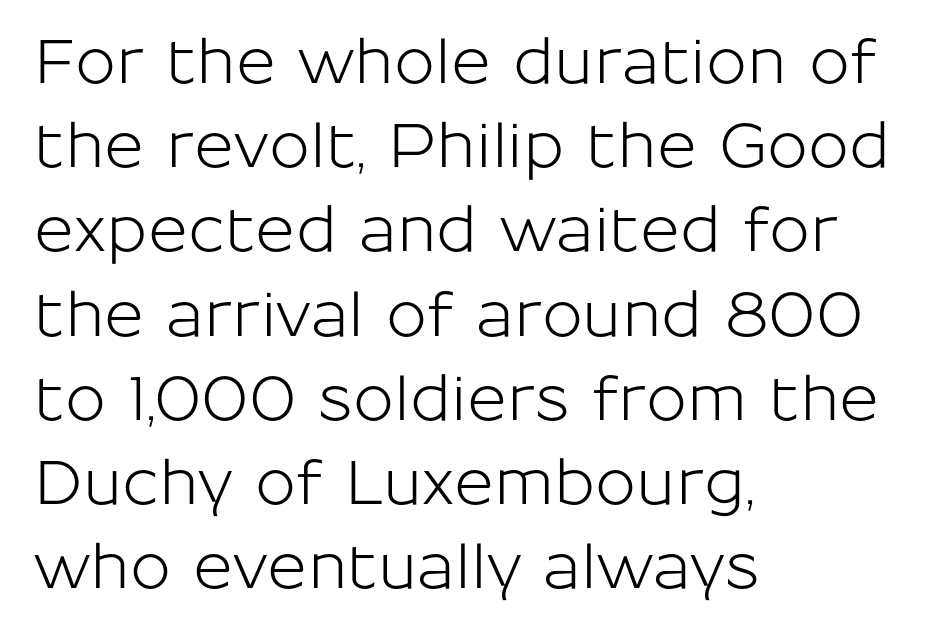
{"serif": "no", "italic": "no", "width": "normal", "stroke_contrast": "low", "x_height": "medium", "monospaced": "no", "underline": "no", "align": "left", "line_spacing": "normal", "line_spacing_ratio": 1.38, "letter_spacing": "normal", "letter_spacing_em": 0.0, "glyph_px": 61}
